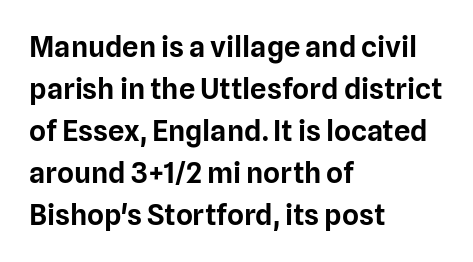
Q: Is the text italic (slanted)? A: No, it is upright.
Q: Is the typeface a serif or a sans-serif typeface? A: Sans-serif.
Q: Is the text underlined? A: No.
Q: How is the paragraph aligned? A: Left-aligned.
Q: Is the spacing between letters normal or unusually wide? A: Normal.
Q: Is the spacing between lines tight, normal or loose? A: Normal.
Q: Width (condensed, normal, or wide)? A: Normal.
Q: Stroke contrast? A: Low.
Q: x-height? A: Medium.
Q: Monospaced? A: No.
